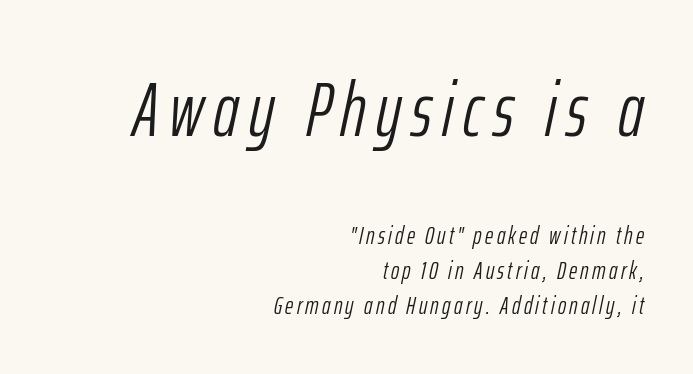
Q: Is the text bold? A: No.
Q: Is the text italic (slanted)? A: Yes, it leans right by about 12 degrees.
Q: Is the text underlined? A: No.
Q: How is the paragraph aligned? A: Right-aligned.
Q: Is the spacing between lines tight, normal or loose? A: Normal.
Q: Which block of text is set in a larger size, the first (top) or the second (bottom)? A: The first (top) one.
Q: Width (condensed, normal, or wide)? A: Condensed.
Q: Stroke contrast? A: Low.
Q: x-height? A: Medium.
Q: Monospaced? A: No.
